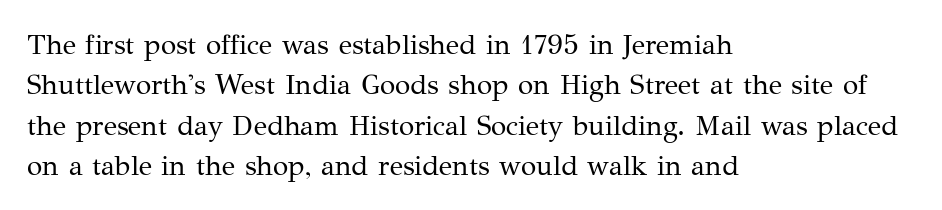
The image shows 28 px regular-weight serif type, upright; set left-aligned, normal line spacing (1.44x), normal letter spacing, not underlined; medium stroke contrast and a medium x-height.
